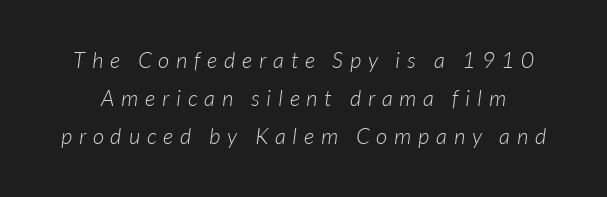
The tracking jumps out immediately: characters are airy and widely separated. Nobody drew a line under any word here. No extra ink here — the face is not bold.
